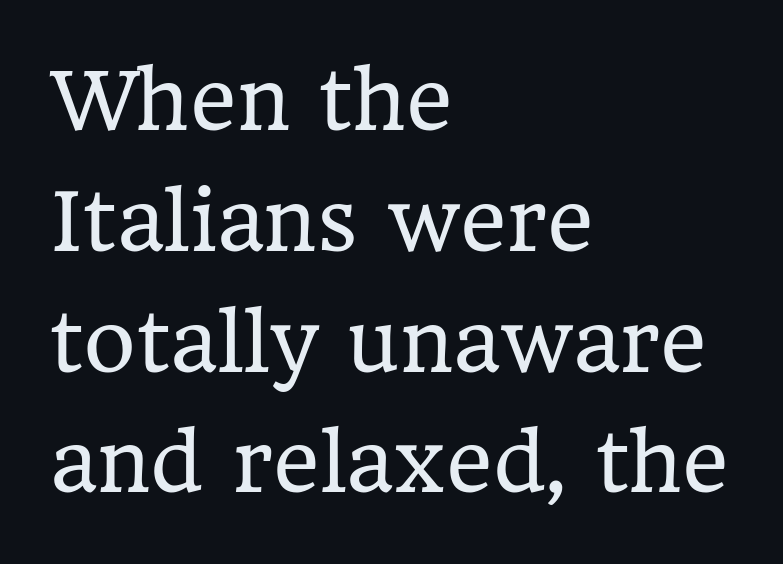
Q: Is the text bold? A: No.
Q: Is the text italic (slanted)? A: No, it is upright.
Q: Is the typeface a serif or a sans-serif typeface? A: Serif.
Q: Is the text underlined? A: No.
Q: How is the paragraph aligned? A: Left-aligned.
Q: Is the spacing between letters normal or unusually wide? A: Normal.
Q: Is the spacing between lines tight, normal or loose? A: Normal.
Q: Width (condensed, normal, or wide)? A: Normal.
Q: Stroke contrast? A: Low.
Q: x-height? A: Medium.
Q: Monospaced? A: No.
